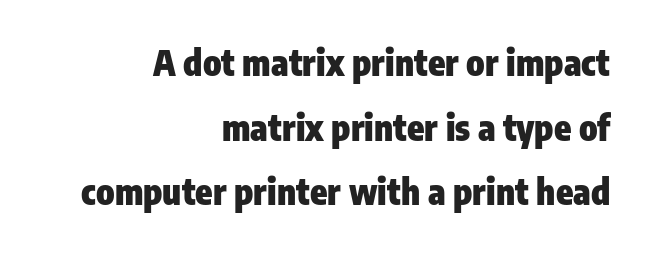
Rule under the text: the space is simply empty. The paragraph has a hard right edge and a soft left edge. Students, note that the glyphs here touch the page at normal intervals. Do the letters lean? They stand straight.
